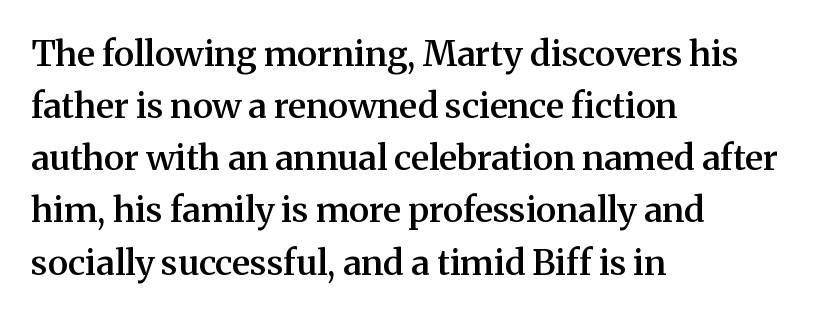
Q: Is the text bold? A: Semi-bold.
Q: Is the text italic (slanted)? A: No, it is upright.
Q: Is the typeface a serif or a sans-serif typeface? A: Serif.
Q: Is the text underlined? A: No.
Q: How is the paragraph aligned? A: Left-aligned.
Q: Is the spacing between letters normal or unusually wide? A: Normal.
Q: Is the spacing between lines tight, normal or loose? A: Normal.
Q: Width (condensed, normal, or wide)? A: Normal.
Q: Stroke contrast? A: Medium.
Q: x-height? A: Medium.
Q: Monospaced? A: No.
